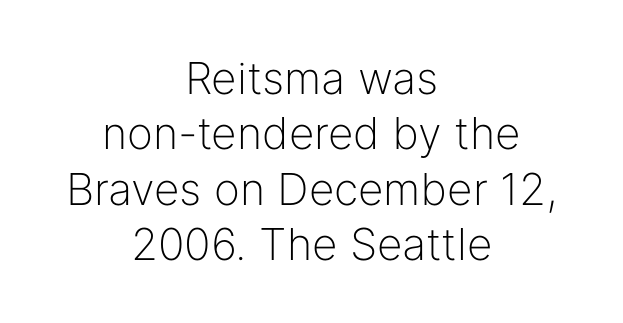
The image shows 44 px light sans-serif type, upright; set centered, normal line spacing (1.26x), normal letter spacing, not underlined; low stroke contrast and a medium x-height.
